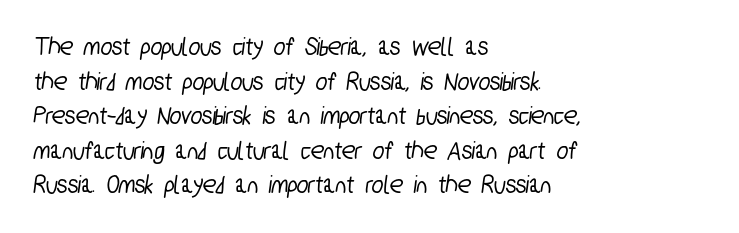
The image shows 27 px text type; set left-aligned, normal line spacing (1.28x), normal letter spacing, not underlined.
